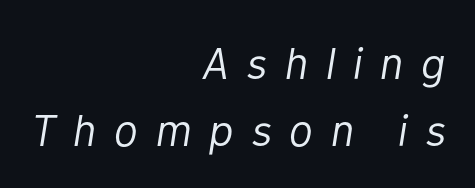
Q: Is the text bold? A: No.
Q: Is the text italic (slanted)? A: Yes, it leans right by about 10 degrees.
Q: Is the text underlined? A: No.
Q: How is the paragraph aligned? A: Right-aligned.
Q: Is the spacing between letters normal or unusually wide? A: Unusually wide.
Q: Is the spacing between lines tight, normal or loose? A: Normal.
Q: Width (condensed, normal, or wide)? A: Normal.
Q: Stroke contrast? A: Low.
Q: x-height? A: Medium.
Q: Monospaced? A: No.
